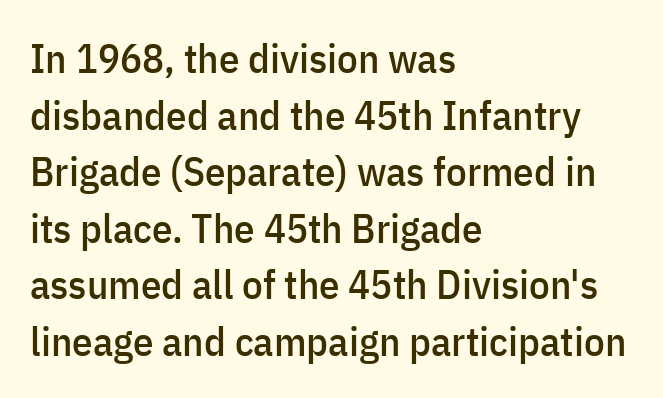
The image shows 41 px condensed sans-serif type, upright; set left-aligned, normal line spacing (1.38x), normal letter spacing, not underlined; low stroke contrast and a medium x-height.
